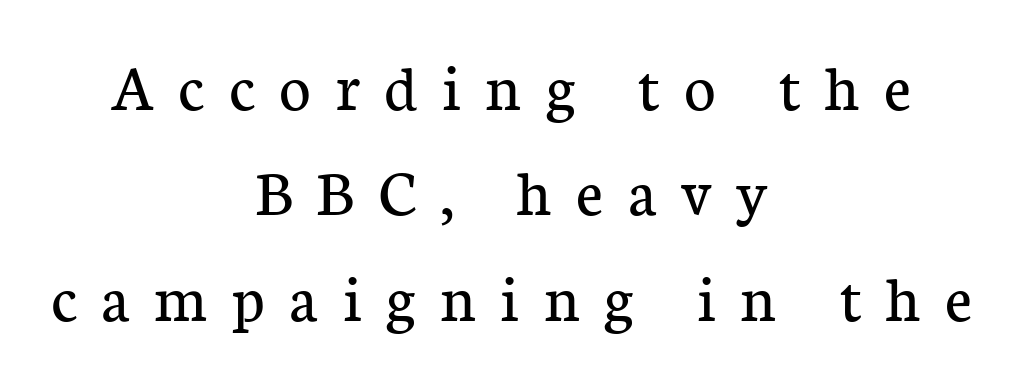
Do the characters align in a grid? No, the font is proportional. This reads as an unemphasized weight, regular at the heaviest. Little horizontal feet cap the strokes, marking this as serif type. Centered paragraph, ragged on both sides.
